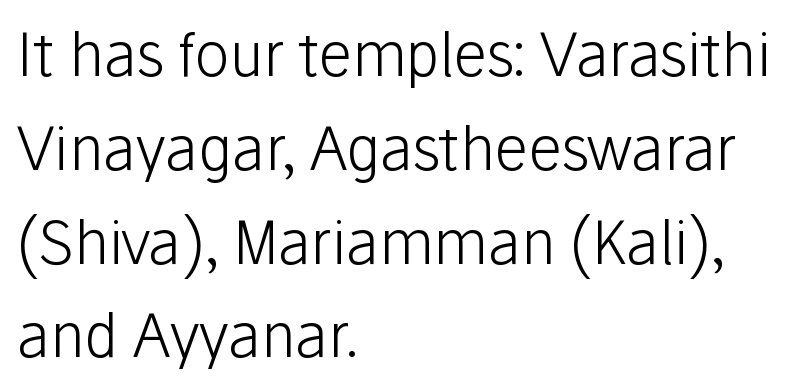
Q: Is the text bold? A: No.
Q: Is the text italic (slanted)? A: No, it is upright.
Q: Is the typeface a serif or a sans-serif typeface? A: Sans-serif.
Q: Is the text underlined? A: No.
Q: How is the paragraph aligned? A: Left-aligned.
Q: Is the spacing between letters normal or unusually wide? A: Normal.
Q: Is the spacing between lines tight, normal or loose? A: Normal.
Q: Width (condensed, normal, or wide)? A: Normal.
Q: Stroke contrast? A: Low.
Q: x-height? A: Medium.
Q: Monospaced? A: No.
